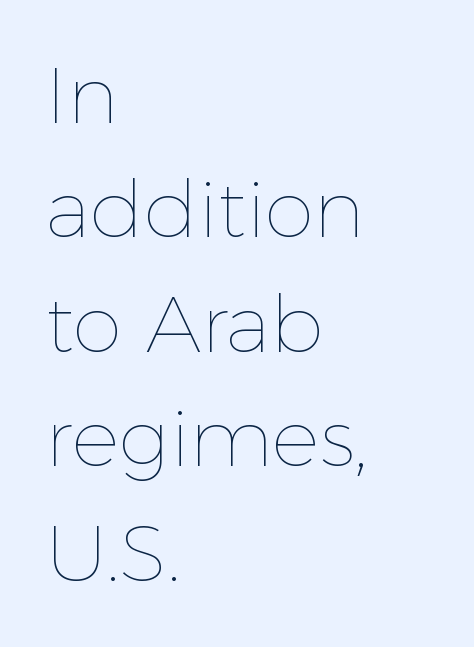
The image shows 80 px thin type, upright; set left-aligned, normal line spacing (1.43x), normal letter spacing, not underlined; a medium x-height.
